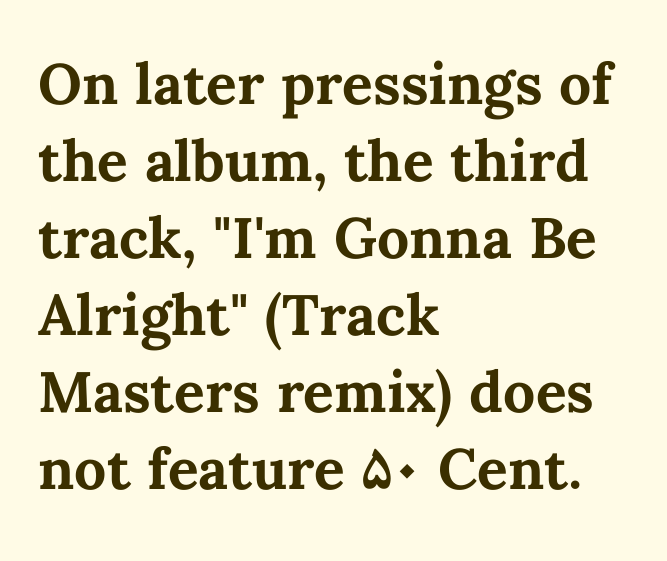
{"italic": "no", "bold": "yes", "weight": "bold", "width": "normal", "stroke_contrast": "medium", "x_height": "medium", "monospaced": "no", "underline": "no", "align": "left", "line_spacing": "normal", "line_spacing_ratio": 1.35, "letter_spacing": "normal", "letter_spacing_em": 0.0, "glyph_px": 57}
